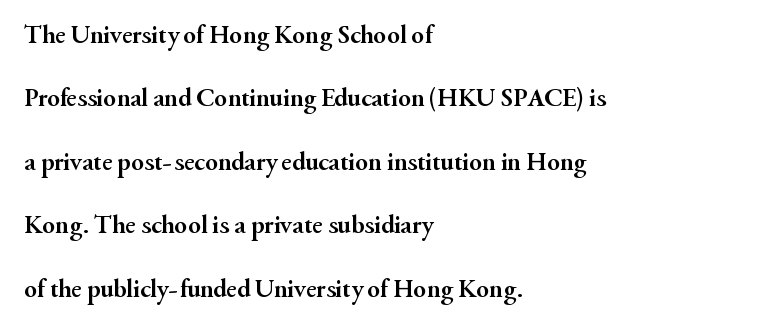
The gaps between neighbouring characters are ordinary and unremarkable. A student would call this left alignment; a typographer would say flush left, rag right. The typography opts for an upright posture over an oblique one. Decoration check: the copy has no underline.
